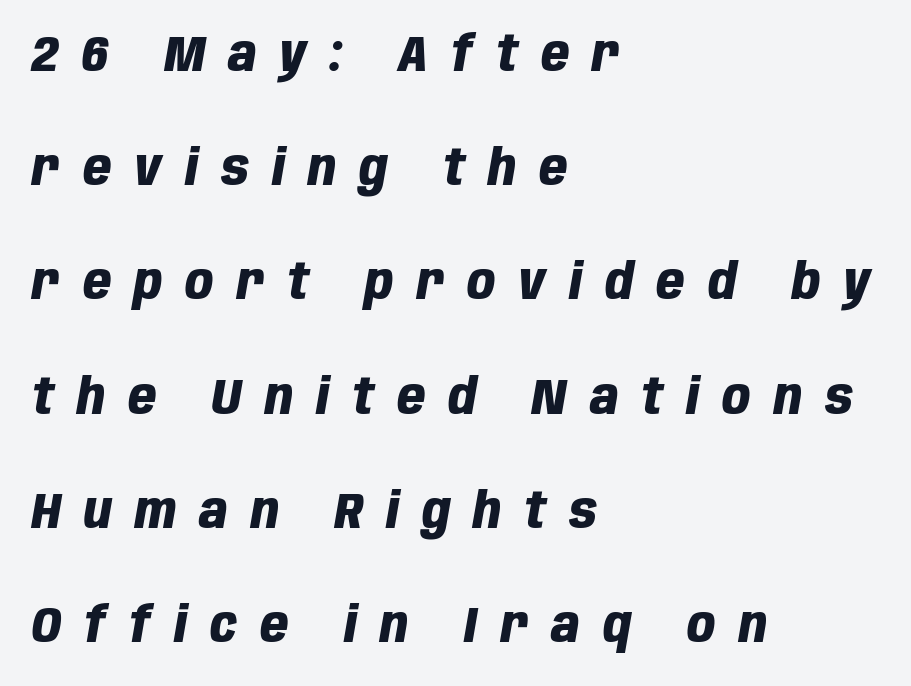
Q: Is the text bold? A: Yes.
Q: Is the text italic (slanted)? A: Yes, it leans right by about 10 degrees.
Q: Is the text underlined? A: No.
Q: How is the paragraph aligned? A: Left-aligned.
Q: Is the spacing between letters normal or unusually wide? A: Unusually wide.
Q: Is the spacing between lines tight, normal or loose? A: Loose.
Q: Width (condensed, normal, or wide)? A: Condensed.
Q: Stroke contrast? A: Low.
Q: x-height? A: Large.
Q: Monospaced? A: No.
